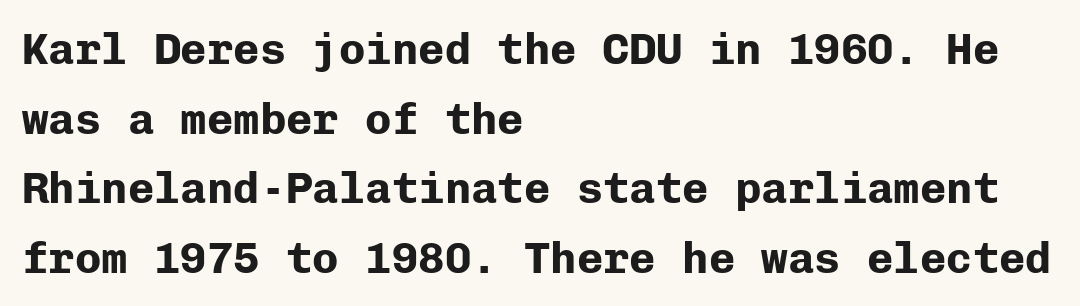
{"serif": "no", "italic": "no", "bold": "yes", "weight": "bold", "width": "normal", "stroke_contrast": "low", "x_height": "medium", "monospaced": "yes", "underline": "no", "align": "left", "line_spacing": "normal", "line_spacing_ratio": 1.58, "letter_spacing": "normal", "letter_spacing_em": 0.0, "glyph_px": 44}
